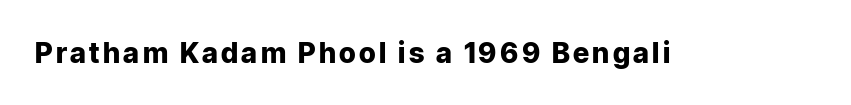
Q: Is the text bold? A: Yes.
Q: Is the text italic (slanted)? A: No, it is upright.
Q: Is the typeface a serif or a sans-serif typeface? A: Sans-serif.
Q: Is the text underlined? A: No.
Q: Width (condensed, normal, or wide)? A: Normal.
Q: Stroke contrast? A: Low.
Q: x-height? A: Medium.
Q: Monospaced? A: No.
